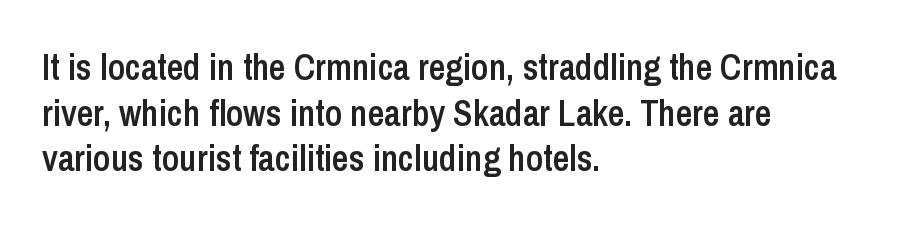
This sample has the flowing, uneven cadence of proportional lettering. Line starts are locked; line ends wander. A typesetter would mark this as roman, not italic. The letters are semibold — heavier than regular but short of a full bold. Reading down the column, the eye jumps a familiar distance to each next line.
